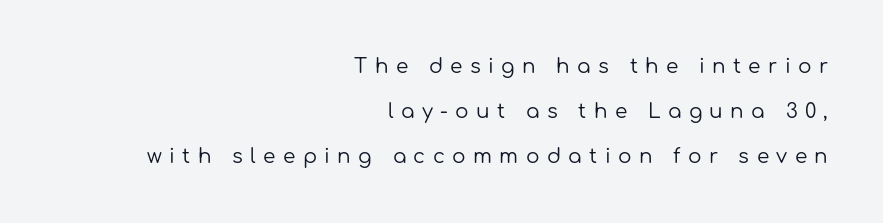
The image shows 20 px text type, upright; set right-aligned, loose line spacing (2.25x), unusually wide letter spacing (+0.37 em), not underlined.
